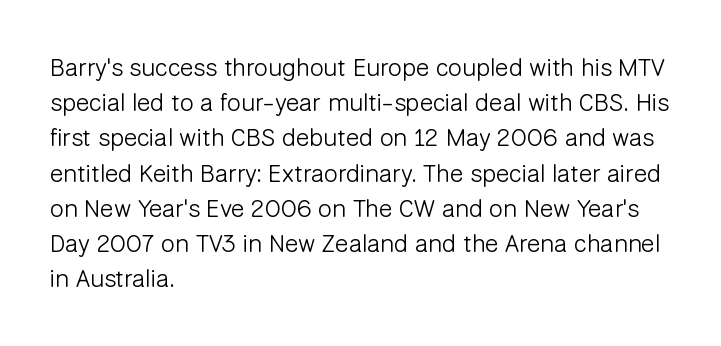
The image shows 25 px text type, upright; set left-aligned, normal line spacing (1.41x), normal letter spacing, not underlined.
